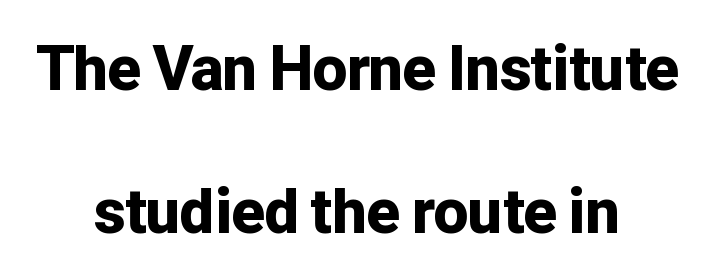
The image shows 61 px bold sans-serif type, upright; set centered, loose line spacing (2.35x), normal letter spacing, not underlined; low stroke contrast and a medium x-height.
